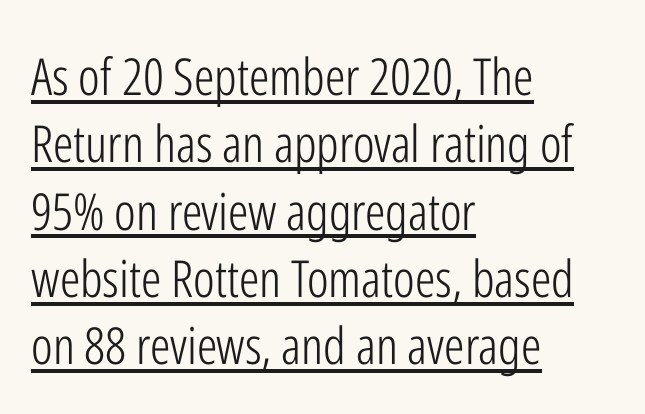
{"serif": "no", "italic": "no", "bold": "no", "weight": "light", "width": "condensed", "stroke_contrast": "low", "x_height": "medium", "monospaced": "no", "underline": "yes", "align": "left", "line_spacing": "normal", "line_spacing_ratio": 1.32, "letter_spacing": "normal", "letter_spacing_em": 0.0, "glyph_px": 51}
